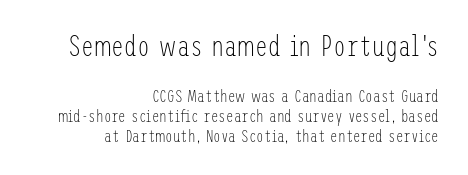
{"serif": "no", "italic": "no", "bold": "no", "weight": "light", "width": "condensed", "stroke_contrast": "low", "x_height": "medium", "underline": "no", "align": "right", "line_spacing_ratio": 1.17, "letter_spacing": "normal", "letter_spacing_em": 0.0, "larger_block": "first", "size_ratio": 1.71, "glyph_px": 29}
